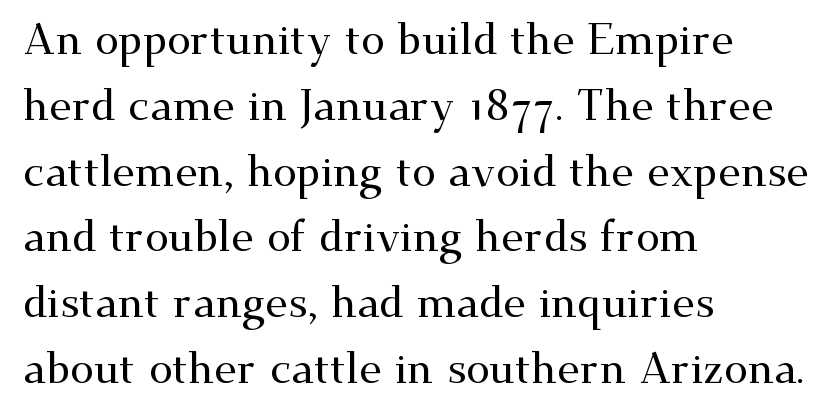
Q: Is the text italic (slanted)? A: No, it is upright.
Q: Is the typeface a serif or a sans-serif typeface? A: Serif.
Q: Is the text underlined? A: No.
Q: How is the paragraph aligned? A: Left-aligned.
Q: Is the spacing between letters normal or unusually wide? A: Normal.
Q: Is the spacing between lines tight, normal or loose? A: Normal.
Q: Width (condensed, normal, or wide)? A: Wide.
Q: Stroke contrast? A: Medium.
Q: x-height? A: Small.
Q: Monospaced? A: No.
